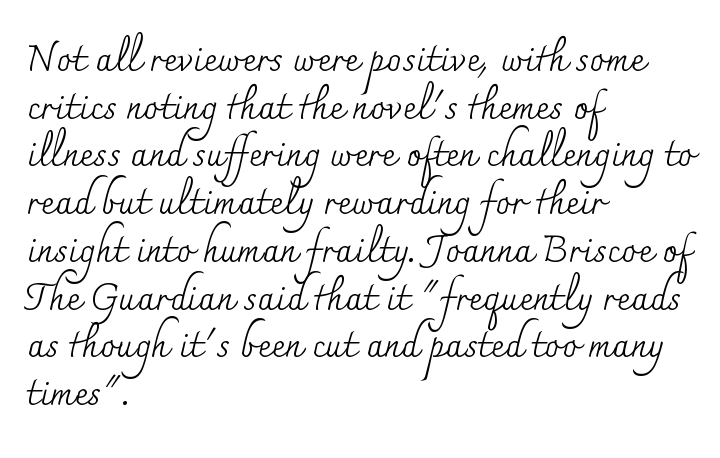
{"serif": "yes", "bold": "no", "weight": "regular", "width": "normal", "stroke_contrast": "medium", "x_height": "small", "monospaced": "no", "underline": "no", "align": "left", "line_spacing": "normal", "line_spacing_ratio": 1.29, "letter_spacing": "normal", "letter_spacing_em": 0.0, "glyph_px": 37}
